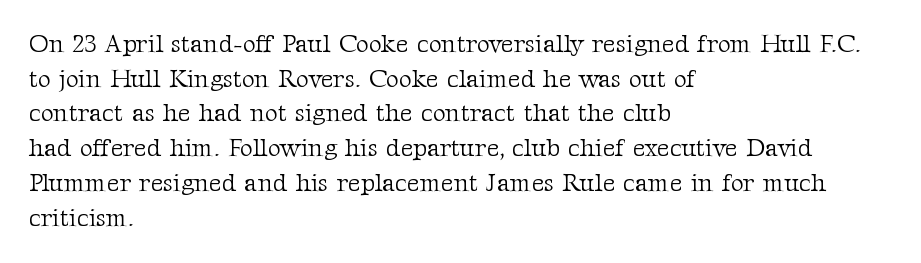
Q: Is the text bold? A: No.
Q: Is the text italic (slanted)? A: No, it is upright.
Q: Is the text underlined? A: No.
Q: How is the paragraph aligned? A: Left-aligned.
Q: Is the spacing between letters normal or unusually wide? A: Normal.
Q: Is the spacing between lines tight, normal or loose? A: Normal.
